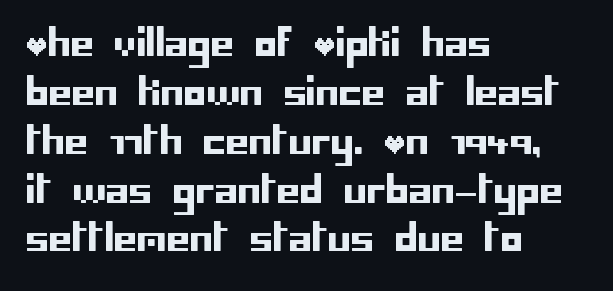
{"serif": "no", "italic": "no", "width": "normal", "stroke_contrast": "low", "x_height": "large", "underline": "no", "align": "left", "line_spacing": "normal", "line_spacing_ratio": 1.32, "letter_spacing": "normal", "letter_spacing_em": 0.0, "glyph_px": 37}
